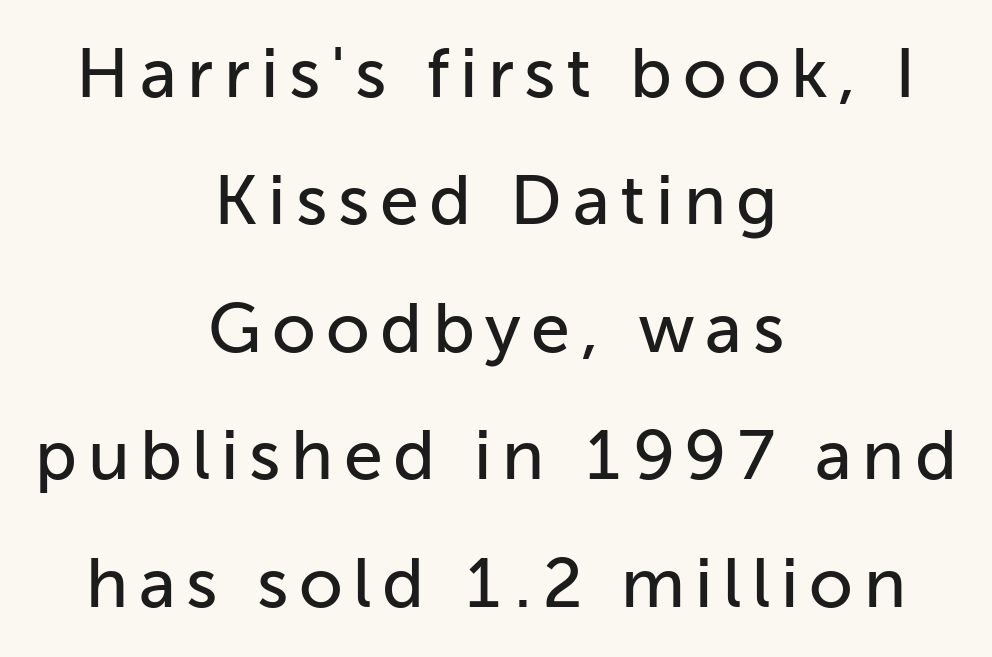
The image shows 70 px sans-serif type, upright; set centered, line spacing 1.82x, not underlined; low stroke contrast and a medium x-height.
